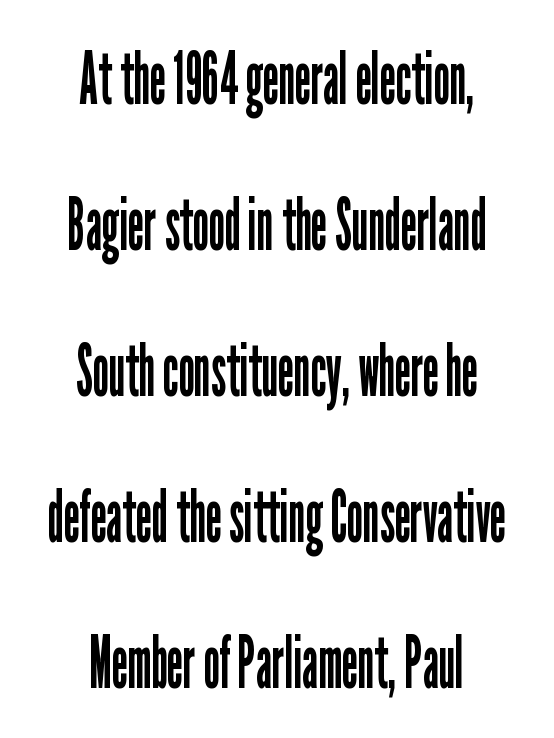
Q: Is the text bold? A: No.
Q: Is the text italic (slanted)? A: No, it is upright.
Q: Is the typeface a serif or a sans-serif typeface? A: Sans-serif.
Q: Is the text underlined? A: No.
Q: How is the paragraph aligned? A: Centered.
Q: Is the spacing between letters normal or unusually wide? A: Normal.
Q: Is the spacing between lines tight, normal or loose? A: Loose.
Q: Width (condensed, normal, or wide)? A: Condensed.
Q: Stroke contrast? A: Low.
Q: x-height? A: Medium.
Q: Monospaced? A: No.
